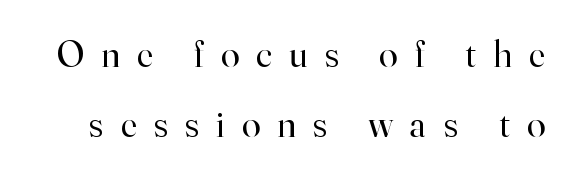
{"serif": "yes", "italic": "no", "bold": "no", "weight": "regular", "width": "normal", "stroke_contrast": "high", "x_height": "small", "monospaced": "no", "underline": "no", "line_spacing_ratio": 1.85, "letter_spacing": "wide", "letter_spacing_em": 0.45, "glyph_px": 38}
